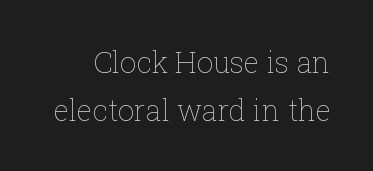
{"italic": "no", "bold": "no", "weight": "thin", "width": "normal", "stroke_contrast": "low", "x_height": "medium", "monospaced": "no", "underline": "no", "line_spacing": "normal", "line_spacing_ratio": 1.64, "letter_spacing": "normal", "letter_spacing_em": 0.0, "glyph_px": 29}
